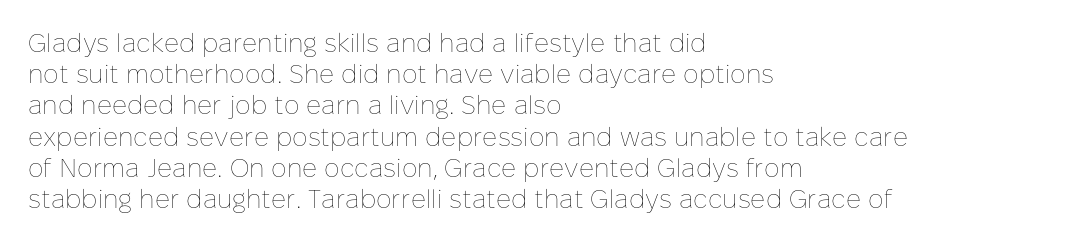
Q: Is the text bold? A: No.
Q: Is the text italic (slanted)? A: No, it is upright.
Q: Is the text underlined? A: No.
Q: How is the paragraph aligned? A: Left-aligned.
Q: Is the spacing between letters normal or unusually wide? A: Normal.
